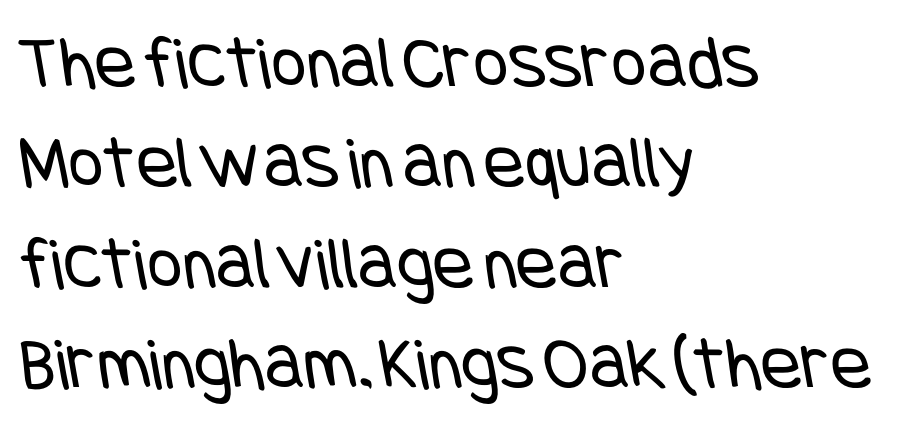
The image shows 76 px regular-weight, condensed sans-serif type; set left-aligned, normal line spacing (1.32x), normal letter spacing, not underlined; low stroke contrast and a large x-height.
